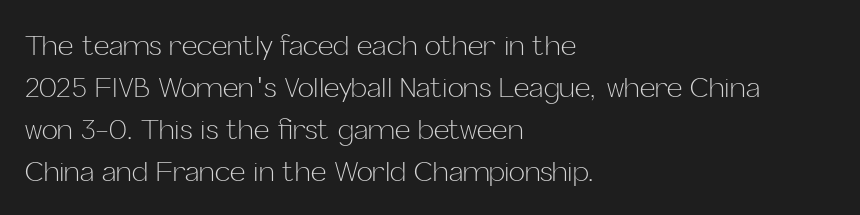
Q: Is the text bold? A: No.
Q: Is the text italic (slanted)? A: No, it is upright.
Q: Is the text underlined? A: No.
Q: How is the paragraph aligned? A: Left-aligned.
Q: Is the spacing between letters normal or unusually wide? A: Normal.
Q: Is the spacing between lines tight, normal or loose? A: Normal.
